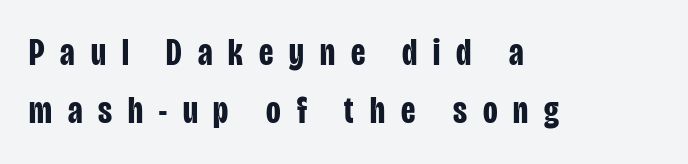
Every row of glyphs begins at an identical x-position on the left. This is heavy type, rendered in bold. Looks like regular typesetting: each glyph gets only the width it needs. The passage shown has open, widely tracked lettering throughout. A clean baseline with only descenders dipping below it. Posture: straight, roman, zero tilt.
